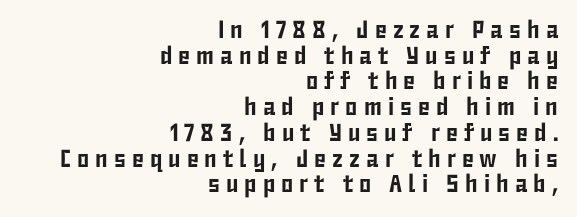
Italic? Not at all — the glyphs are vertical. Casual observation: everything's shoved over to the right. In terms of letterspacing, this is a distinctly airy, spread setting. Reading down the column, the eye jumps only a short way to each next line. Unmarked baselines from the first word to the last.
